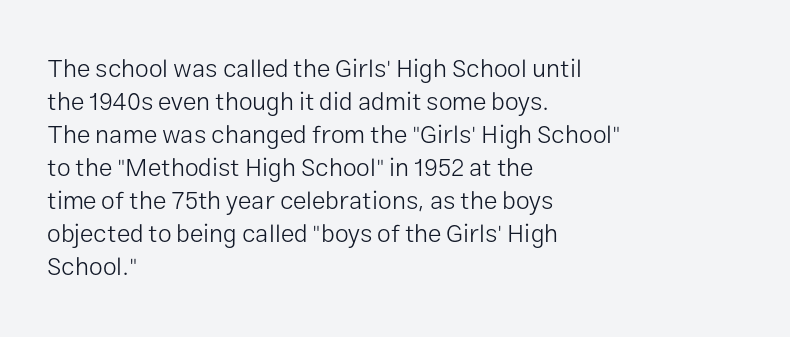
Q: Is the text bold? A: No.
Q: Is the text italic (slanted)? A: No, it is upright.
Q: Is the text underlined? A: No.
Q: How is the paragraph aligned? A: Left-aligned.
Q: Is the spacing between letters normal or unusually wide? A: Normal.
Q: Is the spacing between lines tight, normal or loose? A: Normal.
